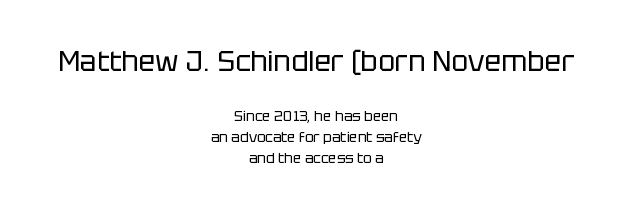
Q: Is the text bold? A: No.
Q: Is the text italic (slanted)? A: No, it is upright.
Q: Is the typeface a serif or a sans-serif typeface? A: Sans-serif.
Q: Is the text underlined? A: No.
Q: How is the paragraph aligned? A: Centered.
Q: Is the spacing between letters normal or unusually wide? A: Normal.
Q: Is the spacing between lines tight, normal or loose? A: Normal.
Q: Which block of text is set in a larger size, the first (top) or the second (bottom)? A: The first (top) one.
Q: Width (condensed, normal, or wide)? A: Normal.
Q: Stroke contrast? A: Low.
Q: x-height? A: Large.
Q: Monospaced? A: No.
